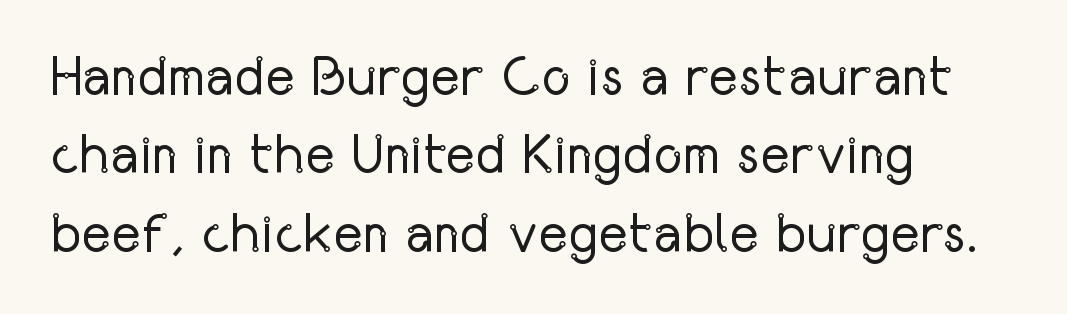
The image shows 56 px regular-weight, condensed sans-serif type, upright; set left-aligned, normal line spacing (1.4x), normal letter spacing, not underlined; low stroke contrast and a medium x-height.
